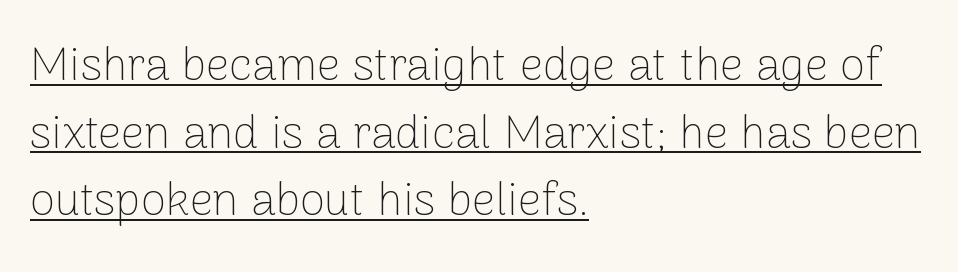
{"serif": "no", "italic": "no", "bold": "no", "weight": "thin", "width": "normal", "stroke_contrast": "low", "x_height": "medium", "monospaced": "no", "underline": "yes", "align": "left", "line_spacing": "normal", "line_spacing_ratio": 1.47, "letter_spacing": "normal", "letter_spacing_em": 0.0, "glyph_px": 46}
